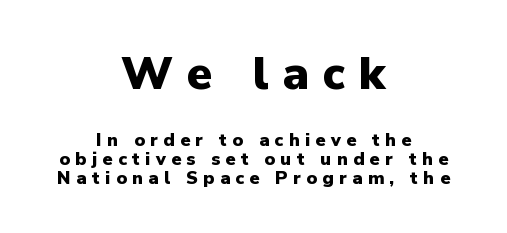
{"serif": "no", "italic": "no", "bold": "yes", "weight": "heavy", "width": "normal", "stroke_contrast": "low", "x_height": "medium", "monospaced": "no", "underline": "no", "align": "center", "line_spacing": "tight", "line_spacing_ratio": 1.05, "letter_spacing": "wide", "letter_spacing_em": 0.3, "larger_block": "first", "size_ratio": 2.56, "glyph_px": 46}
